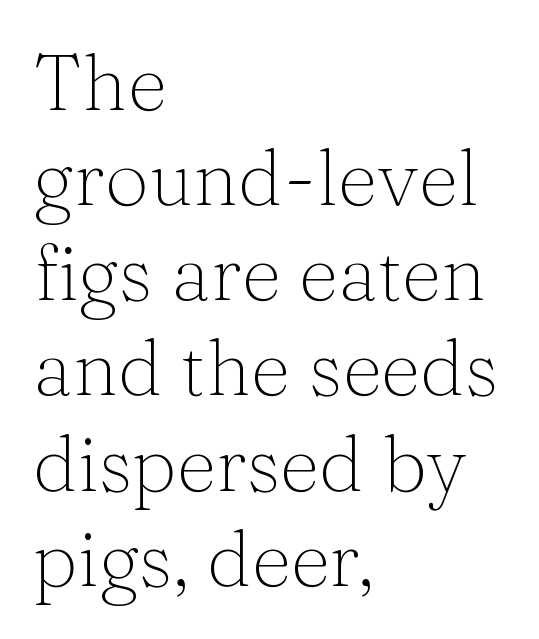
The image shows 78 px light serif type, upright; set left-aligned, line spacing 1.22x, normal letter spacing, not underlined; medium stroke contrast and a medium x-height.
